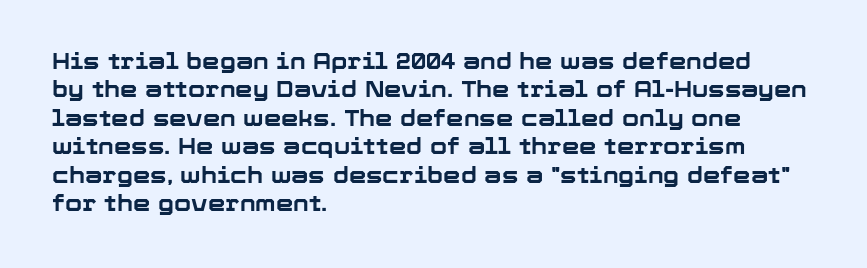
This is the regular roman posture of the typeface. The lines in this sample share a left origin and differ only in where they stop. Standard letterfit; no display-style spreading of the glyphs. Heavy-handed strokes throughout: this text is bold. The space directly below the letters is spotless.
